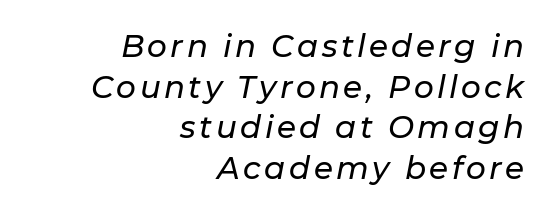
Q: Is the text italic (slanted)? A: Yes, it leans right by about 11 degrees.
Q: Is the text underlined? A: No.
Q: How is the paragraph aligned? A: Right-aligned.
Q: Is the spacing between lines tight, normal or loose? A: Normal.
Q: Width (condensed, normal, or wide)? A: Normal.
Q: Stroke contrast? A: Low.
Q: x-height? A: Medium.
Q: Monospaced? A: No.
